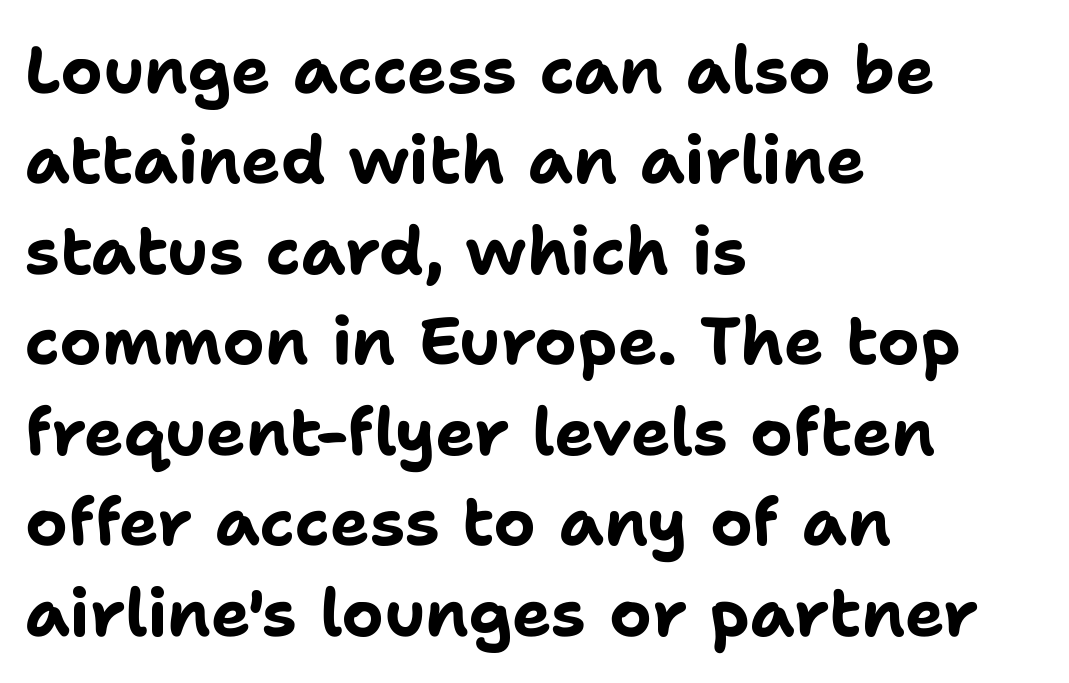
{"serif": "no", "italic": "no", "bold": "yes", "weight": "bold", "width": "normal", "stroke_contrast": "low", "x_height": "medium", "monospaced": "no", "underline": "no", "align": "left", "line_spacing": "normal", "line_spacing_ratio": 1.37, "letter_spacing": "normal", "letter_spacing_em": 0.0, "glyph_px": 66}
